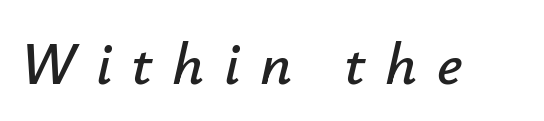
Inter-character spacing is expanded well beyond the font's built-in metrics. Spacing verdict: proportional, widths tailored to each character. Has an underline been added? It has not. Tall strokes in this sample are angled rather than plumb.
